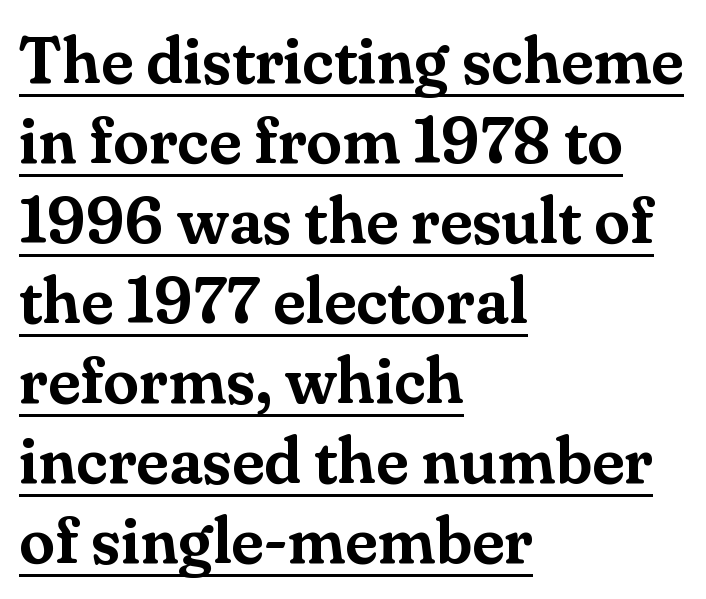
The image shows 65 px serif type, upright; set left-aligned, line spacing 1.23x, normal letter spacing, underlined; medium stroke contrast and a small x-height.
